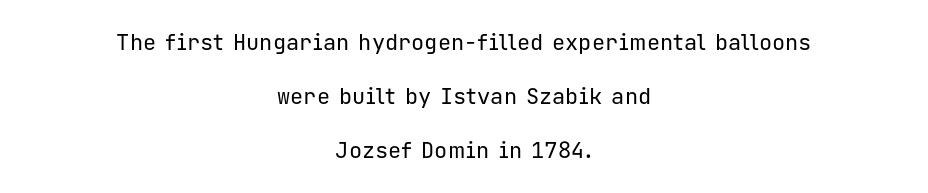
Only glyphs here, with clear space below each row. Every character sits straight up, as roman type does. Is this a heavy cut? Hardly; it is regular or lighter. This rendering leaves character spacing at its baseline value.
